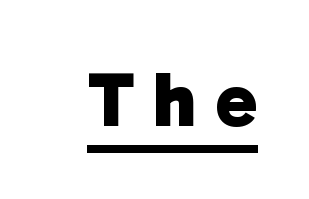
You could not count columns in this text — the font is proportionally spaced. The typesetting leans heavy: a genuine bold. Each letter's strokes conclude bluntly, with no projecting serifs. A continuous stroke trails under the words, as in a hyperlink. Spacing between characters has been opened up far beyond the box default.
